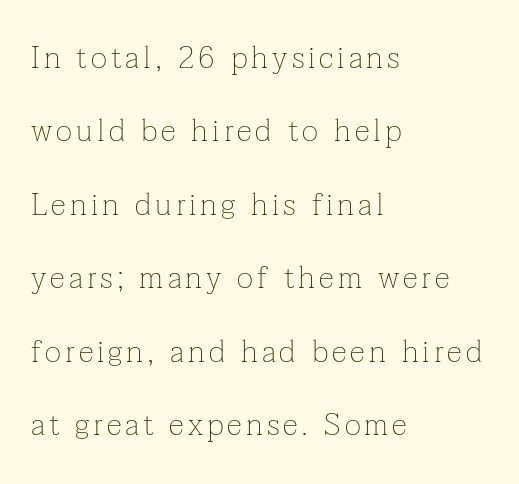
{"serif": "yes", "italic": "no", "bold": "no", "weight": "thin", "width": "normal", "stroke_contrast": "low", "x_height": "medium", "monospaced": "no", "underline": "no", "align": "left", "line_spacing": "loose", "line_spacing_ratio": 2.37, "glyph_px": 31}
